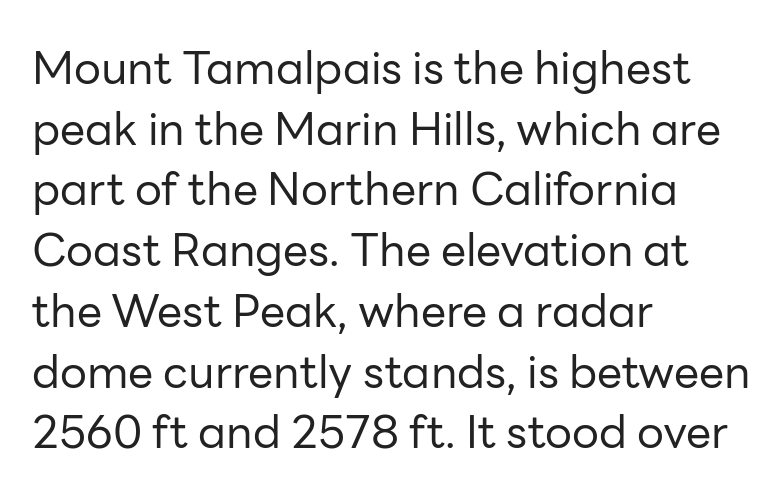
The image shows 45 px regular-weight sans-serif type, upright; set left-aligned, normal line spacing (1.35x), normal letter spacing, not underlined; low stroke contrast and a medium x-height.
